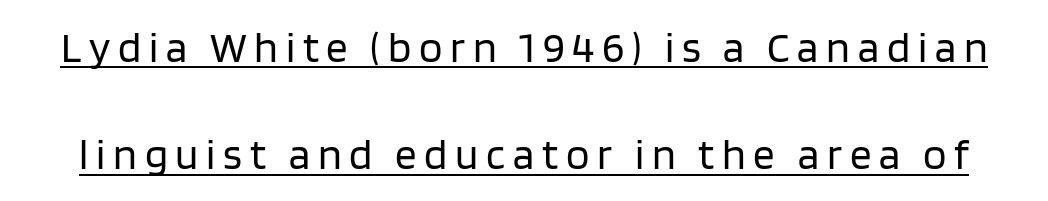
Letterform terminals end flat and unadorned throughout the passage. Tall strokes in this sample are plumb rather than angled. Compared with a typical body face, this is equally light or lighter still. These lines are rendered in a variable-pitch font. Like a heading marked for emphasis, these lines bear an underscore. What's the leading like? Stretched, with rows far apart.
